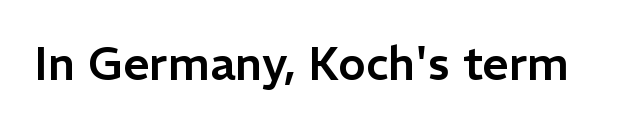
{"serif": "no", "italic": "no", "width": "normal", "stroke_contrast": "low", "x_height": "medium", "monospaced": "no", "underline": "no", "letter_spacing": "normal", "letter_spacing_em": 0.0, "glyph_px": 46}
